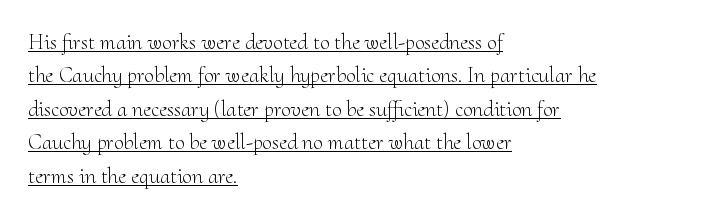
The image shows 22 px text type, upright; set left-aligned, normal line spacing (1.52x), normal letter spacing, underlined.
